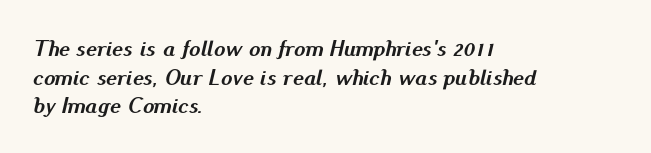
Q: Is the text bold? A: Yes.
Q: Is the text italic (slanted)? A: Yes, it leans right by about 13 degrees.
Q: Is the text underlined? A: No.
Q: How is the paragraph aligned? A: Left-aligned.
Q: Is the spacing between letters normal or unusually wide? A: Normal.
